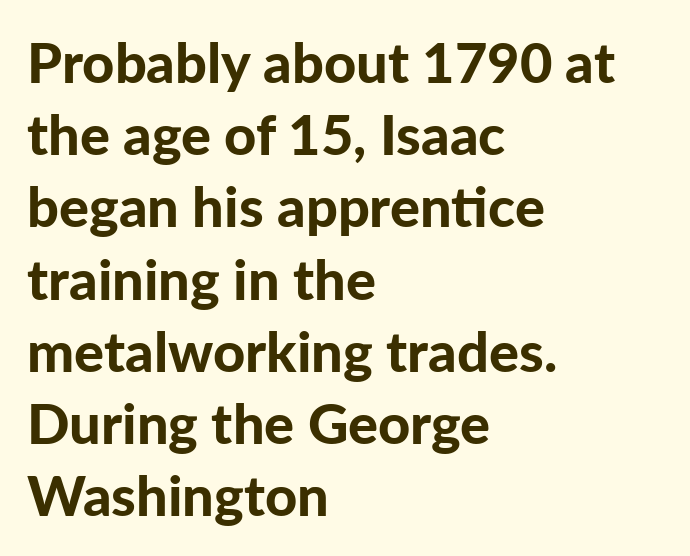
Q: Is the text bold? A: Yes.
Q: Is the text italic (slanted)? A: No, it is upright.
Q: Is the typeface a serif or a sans-serif typeface? A: Sans-serif.
Q: Is the text underlined? A: No.
Q: How is the paragraph aligned? A: Left-aligned.
Q: Is the spacing between letters normal or unusually wide? A: Normal.
Q: Is the spacing between lines tight, normal or loose? A: Normal.
Q: Width (condensed, normal, or wide)? A: Normal.
Q: Stroke contrast? A: Low.
Q: x-height? A: Medium.
Q: Monospaced? A: No.
